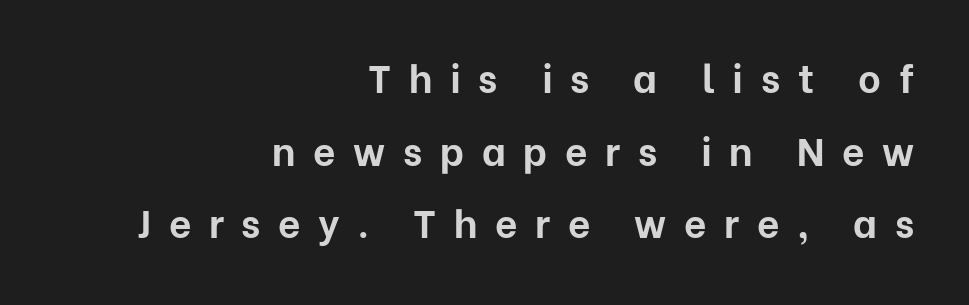
The image shows 39 px bold sans-serif type, upright; set right-aligned, line spacing 1.86x, unusually wide letter spacing (+0.45 em), not underlined; low stroke contrast and a medium x-height.
